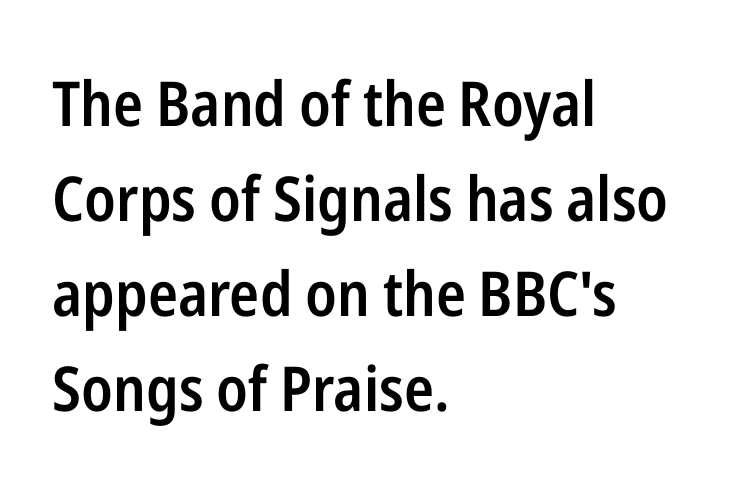
The image shows 62 px semibold, condensed sans-serif type, upright; set left-aligned, normal line spacing (1.53x), normal letter spacing, not underlined; low stroke contrast and a medium x-height.
